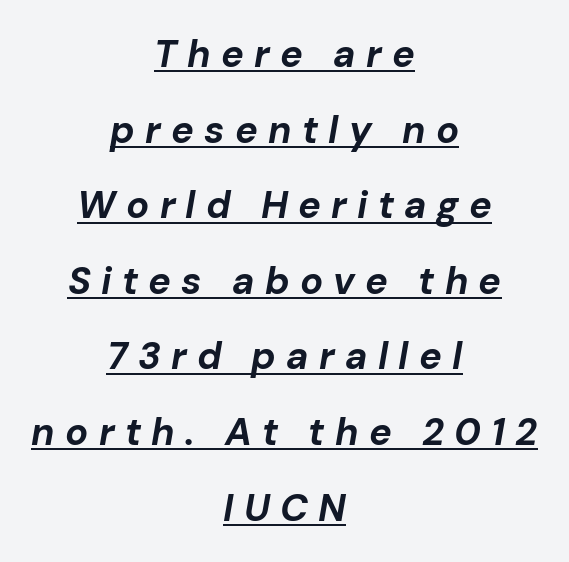
The image shows 38 px bold type, italic (leaning right); set centered, loose line spacing (1.99x), unusually wide letter spacing (+0.27 em), underlined; low stroke contrast and a medium x-height.
